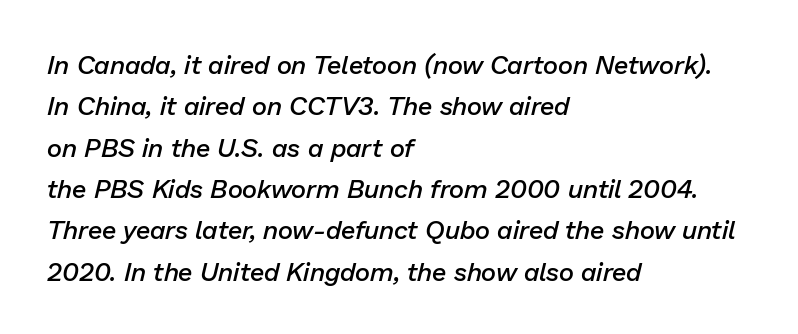
Honestly, the row spacing looks completely unremarkable. Slant detected: the letters are inclined. Letters rest on an invisible, unmarked baseline. Does the weight exceed regular? Yes, but only to semibold.
